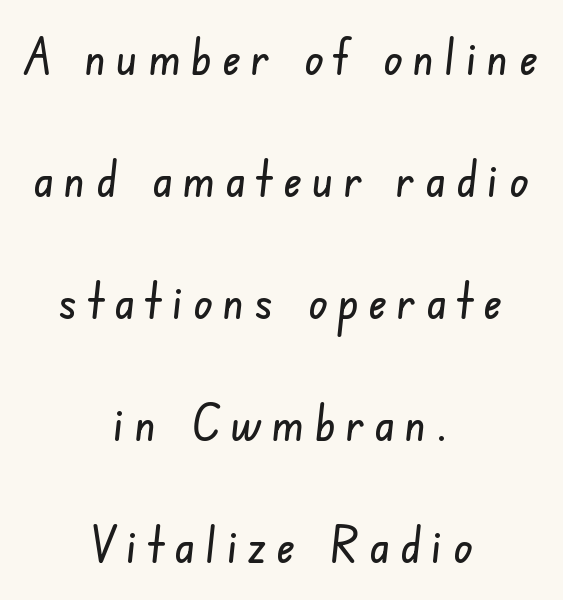
{"serif": "no", "width": "condensed", "stroke_contrast": "low", "x_height": "small", "monospaced": "no", "underline": "no", "align": "center", "line_spacing": "loose", "line_spacing_ratio": 2.44, "letter_spacing": "wide", "letter_spacing_em": 0.21, "glyph_px": 50}
